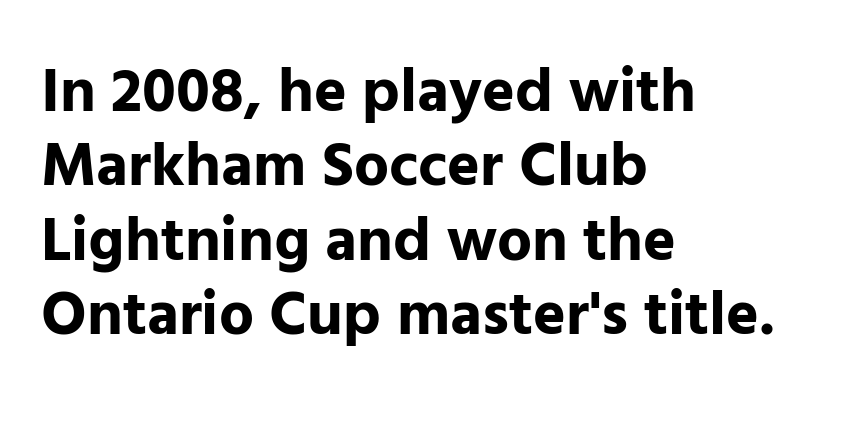
The image shows 62 px bold sans-serif type, upright; set left-aligned, line spacing 1.2x, normal letter spacing, not underlined; low stroke contrast and a medium x-height.
